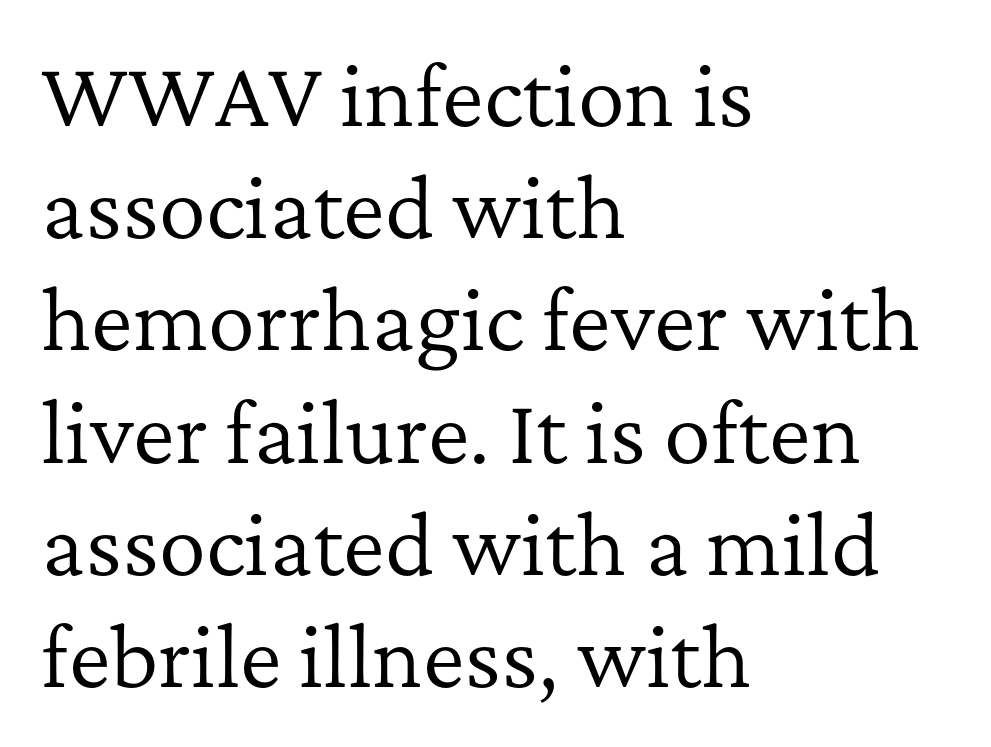
Q: Is the text bold? A: No.
Q: Is the text italic (slanted)? A: No, it is upright.
Q: Is the typeface a serif or a sans-serif typeface? A: Serif.
Q: Is the text underlined? A: No.
Q: How is the paragraph aligned? A: Left-aligned.
Q: Is the spacing between letters normal or unusually wide? A: Normal.
Q: Is the spacing between lines tight, normal or loose? A: Normal.
Q: Width (condensed, normal, or wide)? A: Normal.
Q: Stroke contrast? A: Low.
Q: x-height? A: Medium.
Q: Monospaced? A: No.
